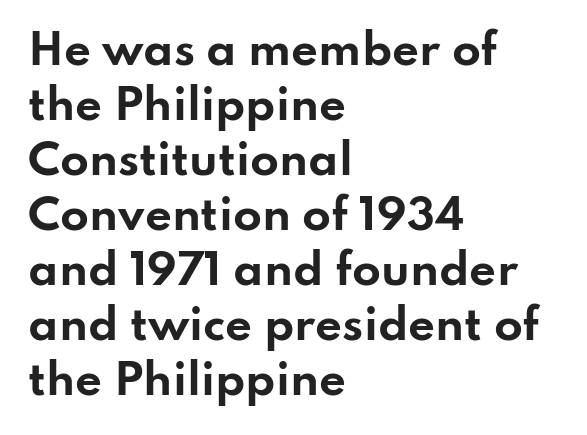
The image shows 42 px bold, wide sans-serif type, upright; set left-aligned, normal line spacing (1.31x), normal letter spacing, not underlined; low stroke contrast and a small x-height.
